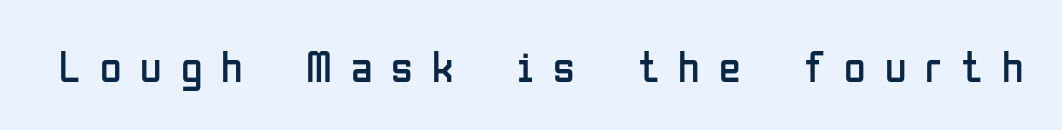
{"serif": "no", "italic": "no", "bold": "no", "weight": "regular", "width": "condensed", "stroke_contrast": "low", "x_height": "medium", "monospaced": "no", "underline": "no", "letter_spacing": "wide", "letter_spacing_em": 0.43, "glyph_px": 44}
